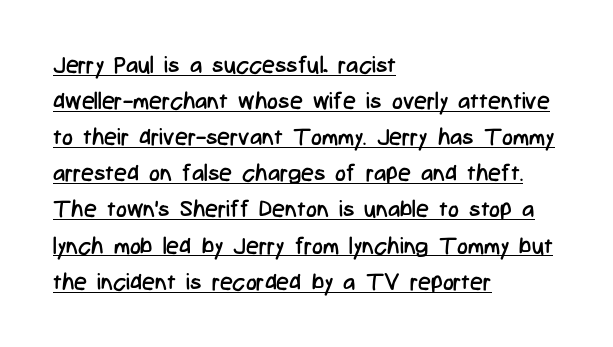
The rendering uses the underline text-decoration. Stems here are at most as thick as an everyday book face. The rag falls on the right side of this text block. Ascenders rise straight up at ninety degrees.
